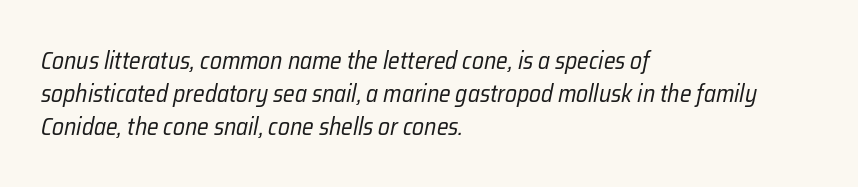
The image shows 24 px text type, italic (leaning right); set left-aligned, normal line spacing (1.37x), normal letter spacing, not underlined.
